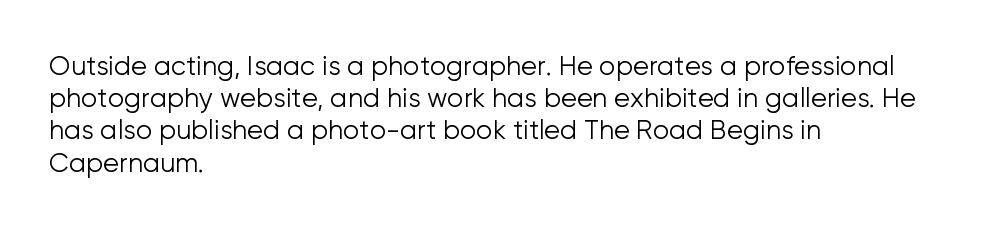
The image shows 26 px text type, upright; set left-aligned, line spacing 1.24x, normal letter spacing, not underlined.
